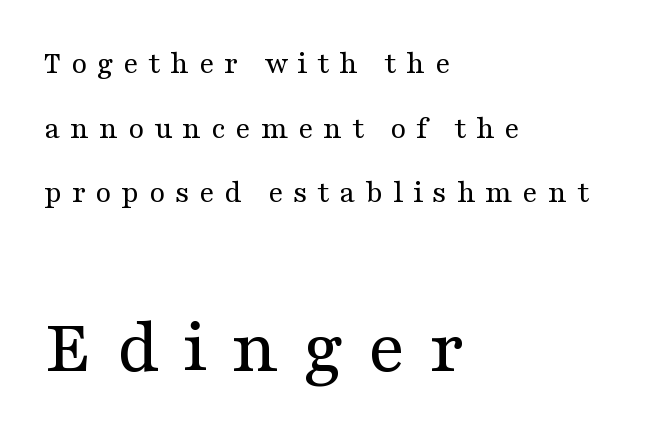
The image shows 79 px regular-weight, wide serif type, upright; set left-aligned, loose line spacing (2.02x), unusually wide letter spacing (+0.3 em), not underlined; the second (bottom) block is 2.47x larger; medium stroke contrast and a medium x-height.
